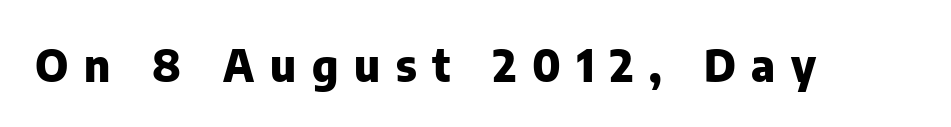
Look at the bottom of the vertical strokes: they stop flat, with no serifs. Is this a fixed-width face? No — the glyphs have proportional, varying widths. A bare baseline throughout the passage. These lines have a slow, spaced-out rhythm from letter to letter. The sample has been set heavy, in full bold. This is roman type, the default non-slanted kind.
